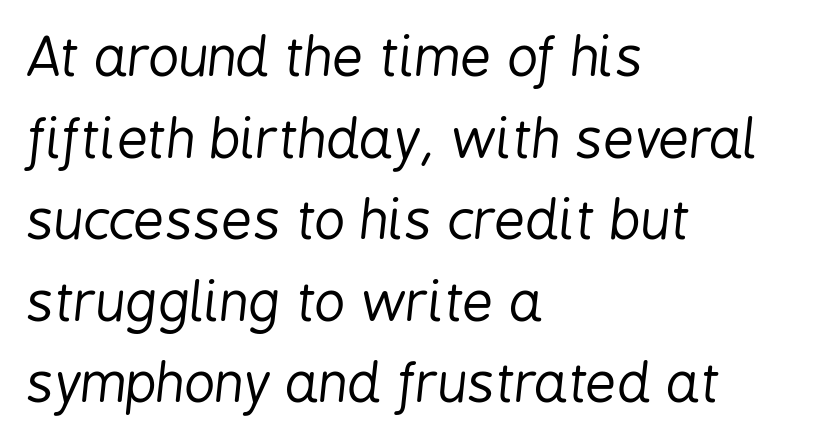
{"italic": "yes", "lean": "right", "slant_degrees": 6, "bold": "no", "weight": "regular", "width": "condensed", "stroke_contrast": "low", "x_height": "medium", "monospaced": "no", "underline": "no", "align": "left", "line_spacing": "normal", "line_spacing_ratio": 1.51, "letter_spacing": "normal", "letter_spacing_em": 0.0, "glyph_px": 54}
